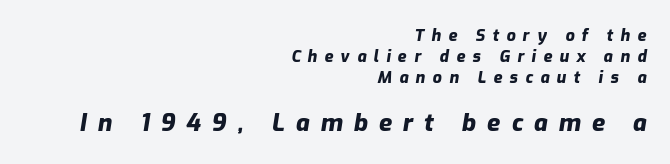
Q: Is the text bold? A: Yes.
Q: Is the text italic (slanted)? A: Yes, it leans right by about 9 degrees.
Q: Is the text underlined? A: No.
Q: How is the paragraph aligned? A: Right-aligned.
Q: Is the spacing between letters normal or unusually wide? A: Unusually wide.
Q: Is the spacing between lines tight, normal or loose? A: Normal.
Q: Which block of text is set in a larger size, the first (top) or the second (bottom)? A: The second (bottom) one.
